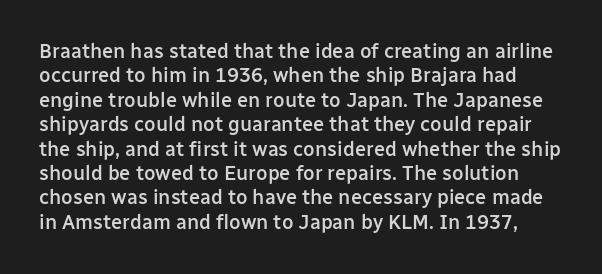
The image shows 20 px text type, upright; set line spacing 1.22x, normal letter spacing, not underlined.
